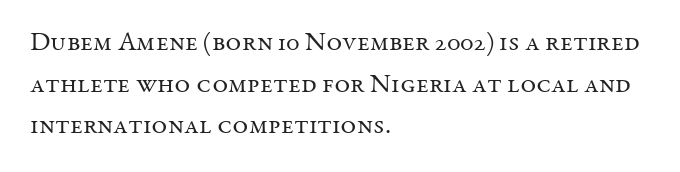
The image shows 27 px text type, upright; set left-aligned, normal line spacing (1.54x), normal letter spacing, not underlined.
